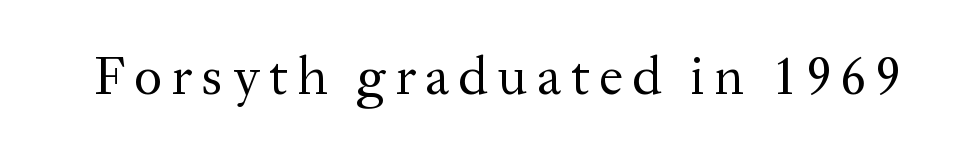
This sample uses a serif face. The baseline area is clear. A typesetter would call this proportional, since set widths differ per character. Summary of weight: not heavy and not bold. Designer's note — italics off, roman on.
